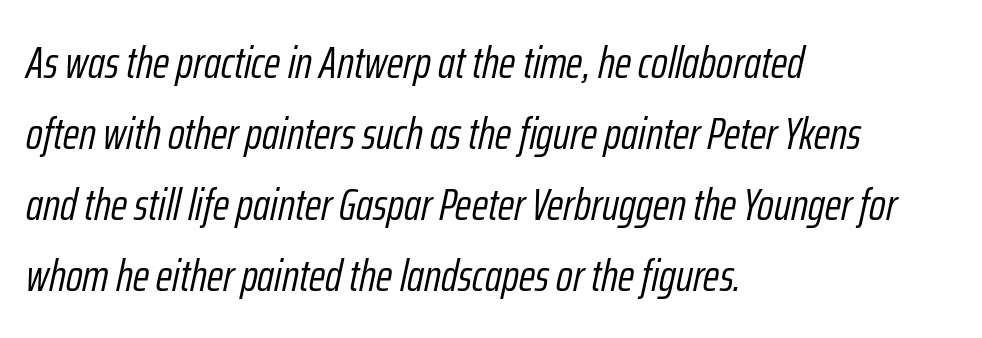
Q: Is the text bold? A: No.
Q: Is the text italic (slanted)? A: Yes, it leans right by about 12 degrees.
Q: Is the text underlined? A: No.
Q: How is the paragraph aligned? A: Left-aligned.
Q: Is the spacing between letters normal or unusually wide? A: Normal.
Q: Is the spacing between lines tight, normal or loose? A: Normal.
Q: Width (condensed, normal, or wide)? A: Condensed.
Q: Stroke contrast? A: Low.
Q: x-height? A: Medium.
Q: Monospaced? A: No.
